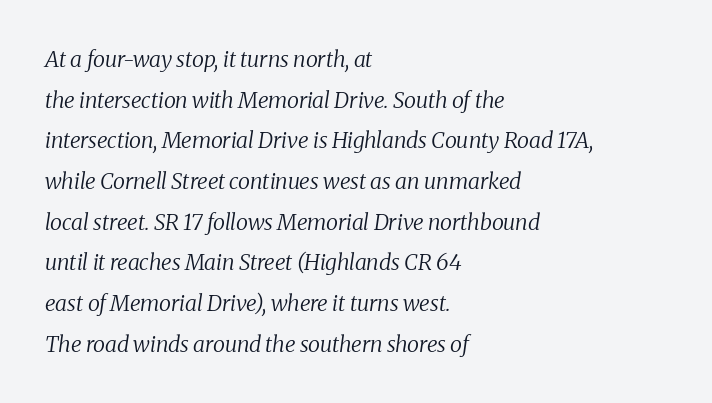
Style check: oblique. The typesetting does not lean heavy: it is not bold. Anything drawn beneath the words? Only blank space. Which margin do the lines hug? The left one — the right edge is uneven. In terms of letterspacing, this is plain default setting.
